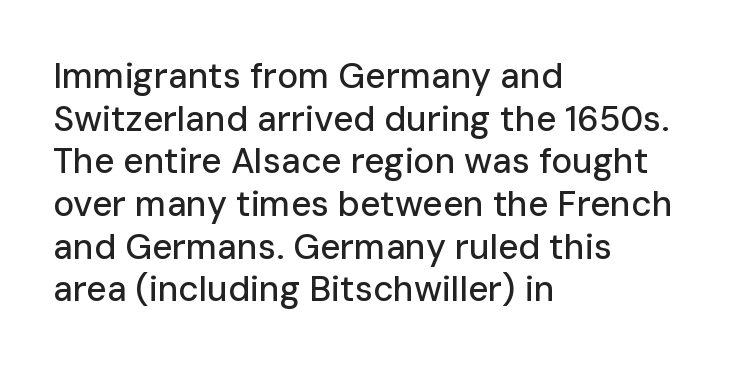
{"serif": "no", "italic": "no", "width": "normal", "stroke_contrast": "low", "x_height": "medium", "monospaced": "no", "underline": "no", "align": "left", "line_spacing_ratio": 1.22, "letter_spacing": "normal", "letter_spacing_em": 0.0, "glyph_px": 35}
